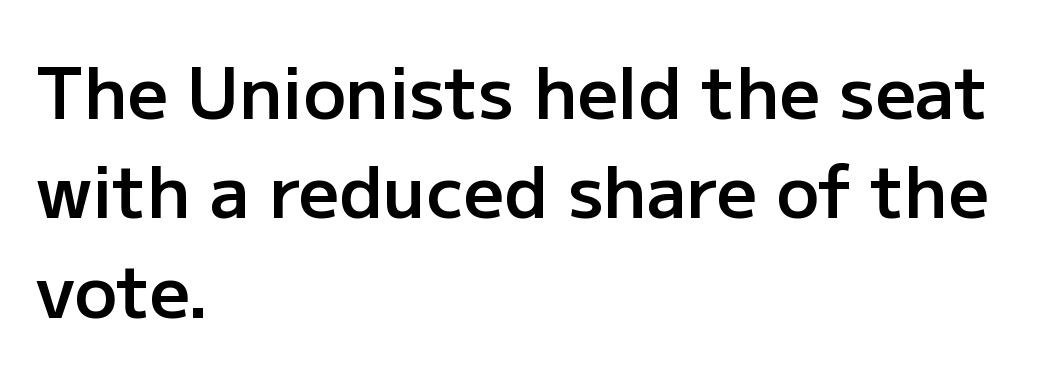
{"serif": "no", "italic": "no", "bold": "semi", "weight": "semibold", "width": "normal", "stroke_contrast": "low", "x_height": "medium", "monospaced": "no", "underline": "no", "align": "left", "line_spacing": "normal", "line_spacing_ratio": 1.4, "letter_spacing": "normal", "letter_spacing_em": 0.0, "glyph_px": 71}
